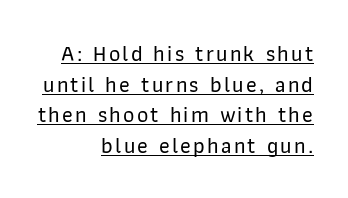
Q: Is the text italic (slanted)? A: No, it is upright.
Q: Is the text underlined? A: Yes.
Q: How is the paragraph aligned? A: Right-aligned.
Q: Is the spacing between lines tight, normal or loose? A: Normal.
